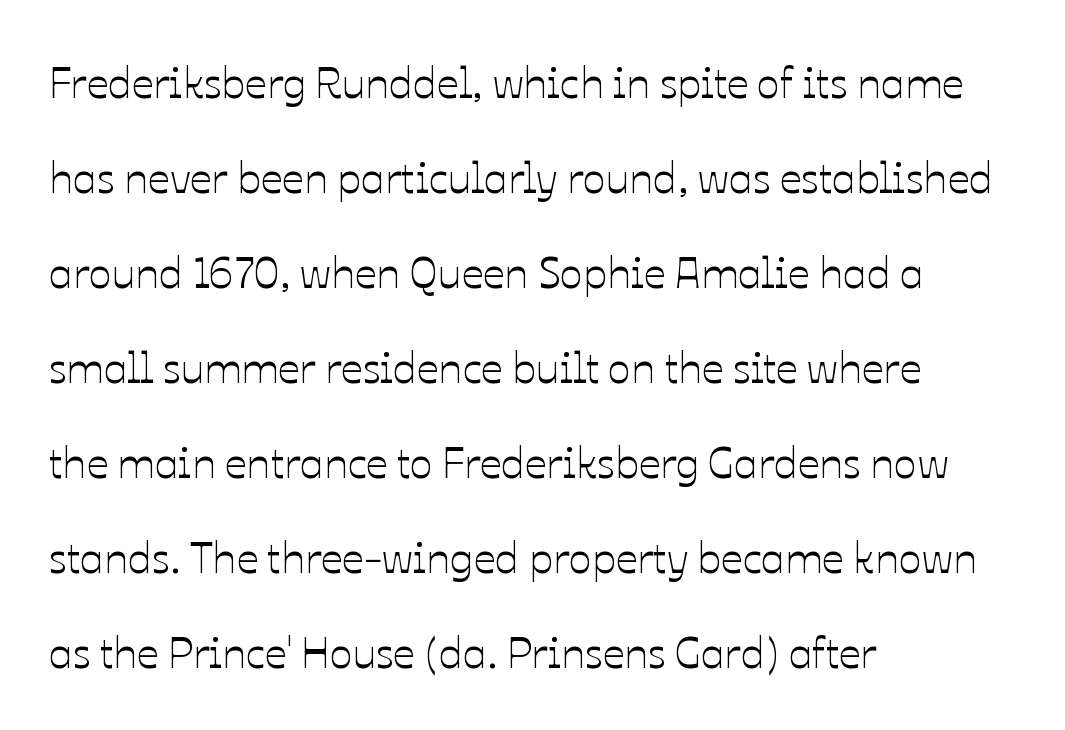
{"italic": "no", "width": "normal", "stroke_contrast": "low", "x_height": "medium", "monospaced": "no", "underline": "no", "align": "left", "line_spacing": "loose", "line_spacing_ratio": 2.21, "letter_spacing": "normal", "letter_spacing_em": 0.0, "glyph_px": 43}
